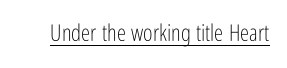
The image shows 23 px text type, upright; set normal letter spacing, underlined.
